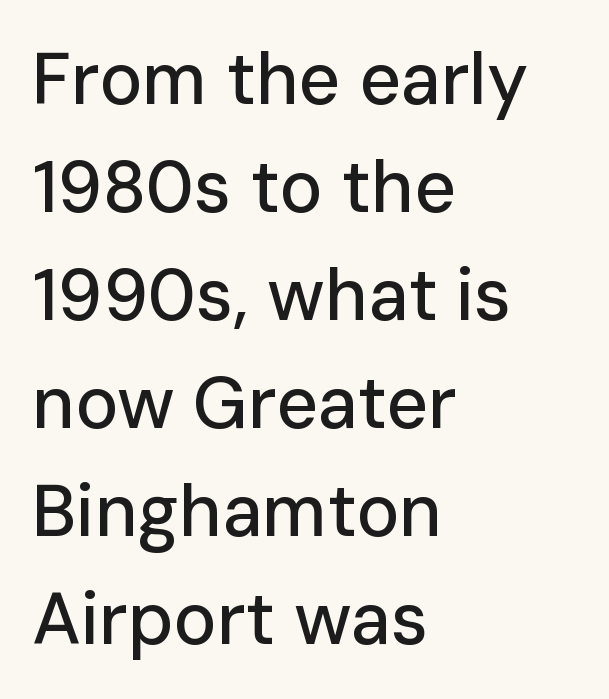
{"serif": "no", "italic": "no", "width": "normal", "stroke_contrast": "low", "x_height": "medium", "monospaced": "no", "underline": "no", "align": "left", "line_spacing": "normal", "line_spacing_ratio": 1.5, "letter_spacing": "normal", "letter_spacing_em": 0.0, "glyph_px": 72}
